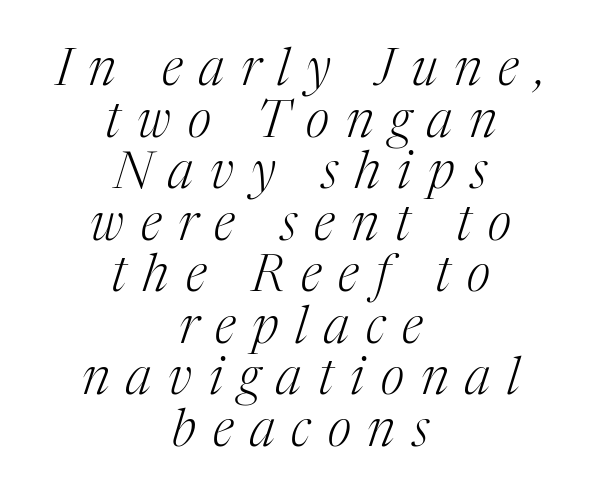
Q: Is the text bold? A: No.
Q: Is the text italic (slanted)? A: Yes, it leans right by about 17 degrees.
Q: Is the typeface a serif or a sans-serif typeface? A: Serif.
Q: Is the text underlined? A: No.
Q: How is the paragraph aligned? A: Centered.
Q: Is the spacing between letters normal or unusually wide? A: Unusually wide.
Q: Is the spacing between lines tight, normal or loose? A: Tight.
Q: Width (condensed, normal, or wide)? A: Normal.
Q: Stroke contrast? A: Medium.
Q: x-height? A: Medium.
Q: Monospaced? A: No.
